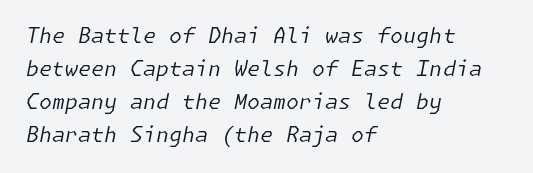
{"italic": "yes", "lean": "right", "slant_degrees": 11, "bold": "no", "underline": "no", "align": "left", "line_spacing": "normal", "line_spacing_ratio": 1.57, "letter_spacing": "normal", "letter_spacing_em": 0.0, "glyph_px": 21}
